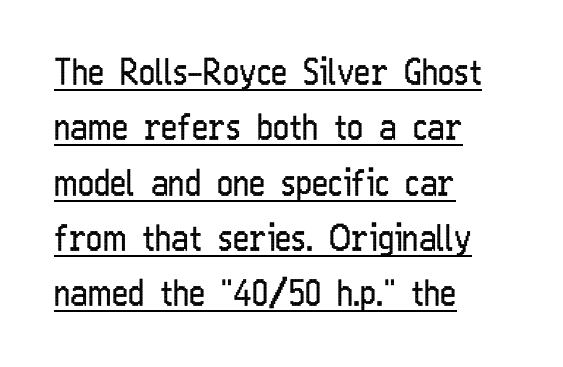
These lines are rendered in a variable-pitch font. This rendering features underlined lettering. This is roman type, the default non-slanted kind. Is this a heavy cut? Hardly; it is regular or lighter. There is no visible air inserted between adjacent glyphs. In CSS terms this would be text-align: left.
